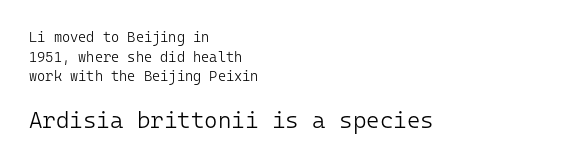
The image shows 23 px text type, upright; set left-aligned, normal line spacing (1.4x), normal letter spacing, not underlined; the second (bottom) block is 1.64x larger.
